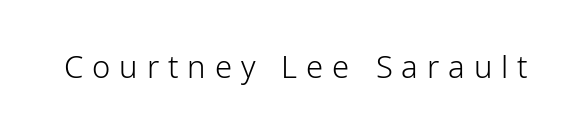
Loose tracking; the words dissolve into strings of separated letters. A light-to-regular cut is what we see here. The passage shown is typed in a proportional face where columns would drift. Underline: absent.
